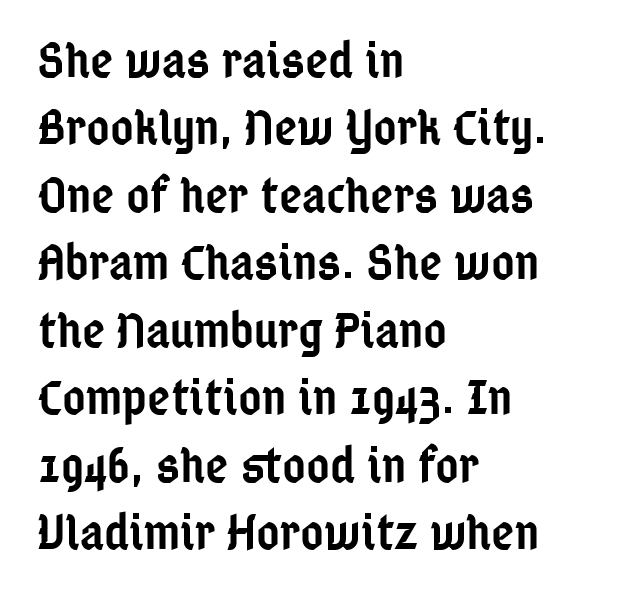
{"serif": "no", "italic": "no", "bold": "semi", "weight": "semibold", "width": "condensed", "stroke_contrast": "low", "x_height": "medium", "monospaced": "no", "underline": "no", "align": "left", "line_spacing": "normal", "line_spacing_ratio": 1.35, "letter_spacing": "normal", "letter_spacing_em": 0.0, "glyph_px": 50}
